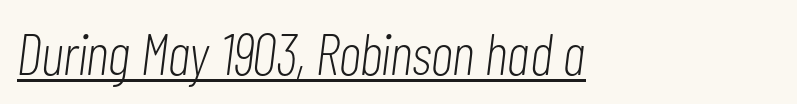
The image shows 58 px light, condensed type, italic (leaning right); set left-aligned, normal letter spacing, underlined; low stroke contrast and a medium x-height.
